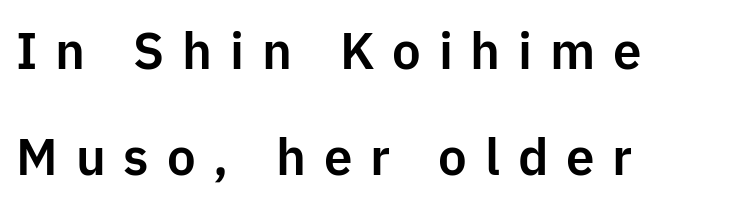
Q: Is the text italic (slanted)? A: No, it is upright.
Q: Is the typeface a serif or a sans-serif typeface? A: Sans-serif.
Q: Is the text underlined? A: No.
Q: How is the paragraph aligned? A: Left-aligned.
Q: Is the spacing between letters normal or unusually wide? A: Unusually wide.
Q: Is the spacing between lines tight, normal or loose? A: Loose.
Q: Width (condensed, normal, or wide)? A: Normal.
Q: Stroke contrast? A: Low.
Q: x-height? A: Medium.
Q: Monospaced? A: No.
